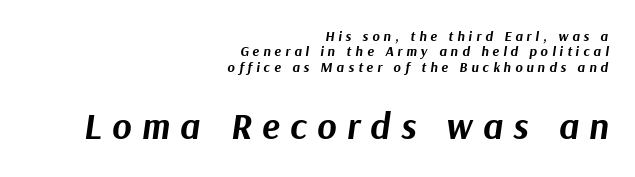
{"italic": "yes", "lean": "right", "slant_degrees": 9, "bold": "yes", "weight": "bold", "width": "normal", "stroke_contrast": "medium", "x_height": "medium", "monospaced": "no", "underline": "no", "align": "right", "line_spacing": "tight", "line_spacing_ratio": 1.09, "letter_spacing": "wide", "letter_spacing_em": 0.28, "larger_block": "second", "size_ratio": 2.64, "glyph_px": 37}
